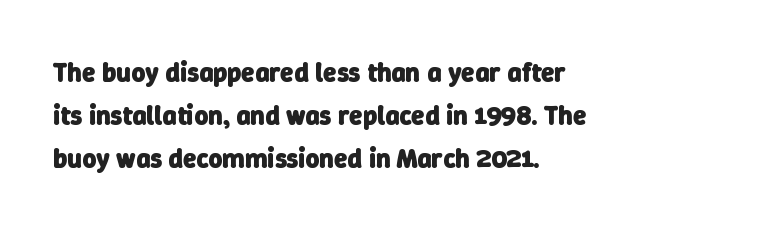
{"bold": "yes", "underline": "no", "align": "left", "line_spacing": "normal", "line_spacing_ratio": 1.59, "letter_spacing": "normal", "letter_spacing_em": 0.0, "glyph_px": 27}
